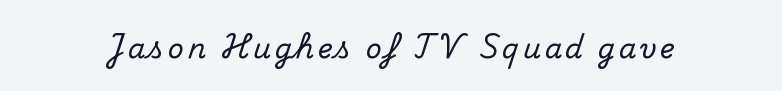
Observe the serifs anchoring each vertical stroke in this sample. These lines are rendered in a variable-pitch font. Anything drawn beneath the words? Only blank space.
